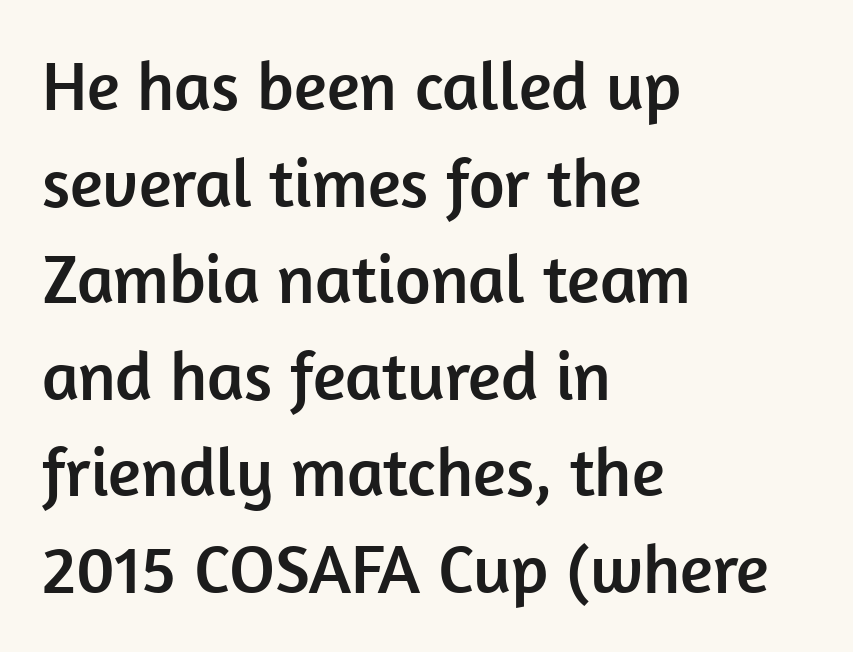
Q: Is the text italic (slanted)? A: No, it is upright.
Q: Is the typeface a serif or a sans-serif typeface? A: Sans-serif.
Q: Is the text underlined? A: No.
Q: How is the paragraph aligned? A: Left-aligned.
Q: Is the spacing between letters normal or unusually wide? A: Normal.
Q: Is the spacing between lines tight, normal or loose? A: Normal.
Q: Width (condensed, normal, or wide)? A: Normal.
Q: Stroke contrast? A: Low.
Q: x-height? A: Medium.
Q: Monospaced? A: No.
